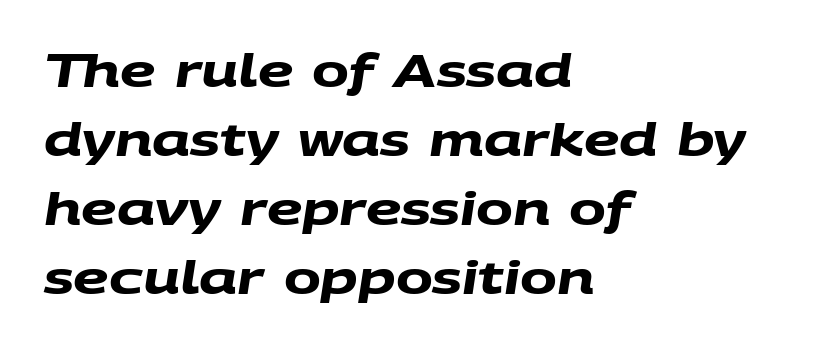
The letters advance in unequal steps, a hallmark of proportional type. The paragraph has a hard left edge and a soft right edge. The letters carry no serifs — their stems end cleanly without finishing strokes. Only glyphs here, with clear space below each row. The strokes are fattened all the way to bold.
